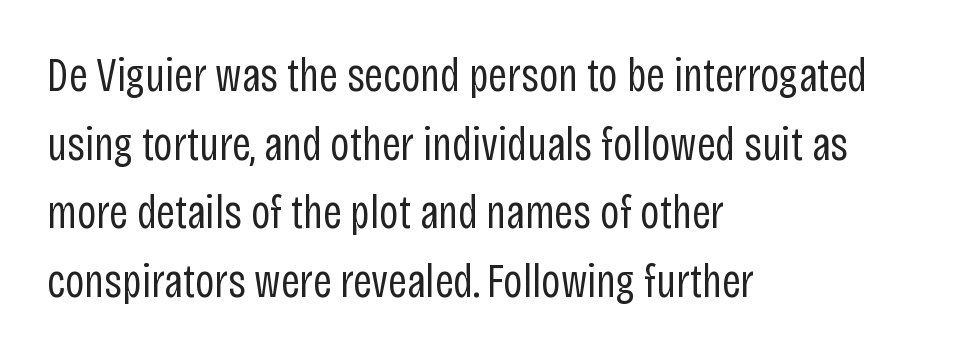
The image shows 47 px regular-weight, condensed sans-serif type, upright; set left-aligned, normal line spacing (1.46x), normal letter spacing, not underlined; low stroke contrast and a large x-height.
